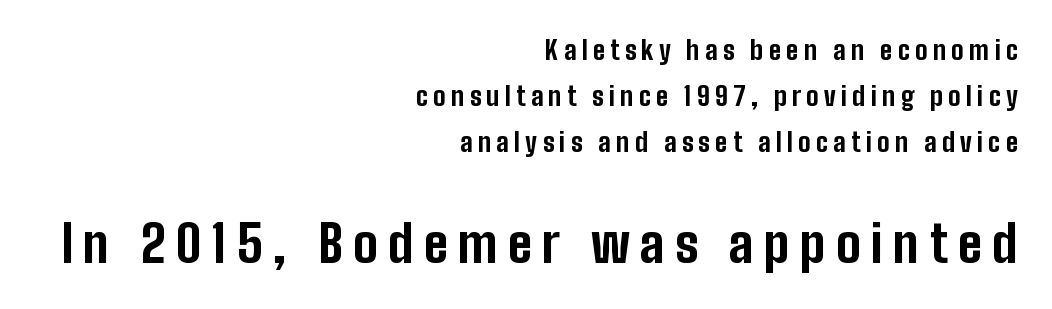
The image shows 51 px bold, condensed sans-serif type, upright; set right-aligned, line spacing 1.76x, unusually wide letter spacing (+0.2 em), not underlined; the second (bottom) block is 1.96x larger; low stroke contrast and a medium x-height.
